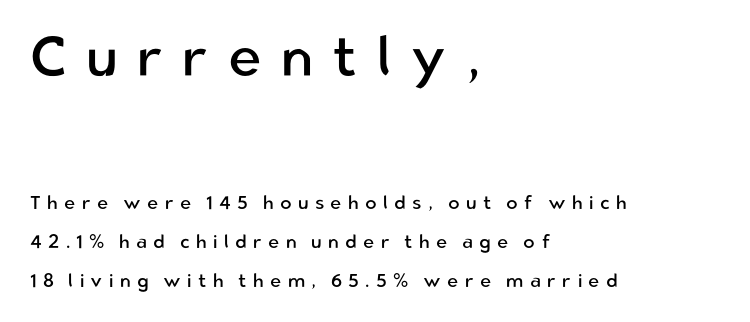
{"serif": "no", "italic": "no", "bold": "no", "weight": "regular", "width": "normal", "stroke_contrast": "low", "x_height": "medium", "monospaced": "no", "underline": "no", "align": "left", "line_spacing": "loose", "line_spacing_ratio": 2.06, "letter_spacing": "wide", "letter_spacing_em": 0.33, "larger_block": "first", "size_ratio": 3.0, "glyph_px": 57}
